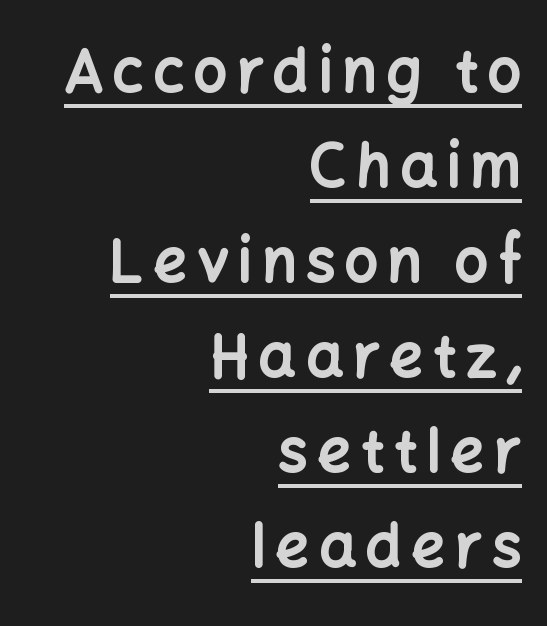
Q: Is the text bold? A: Yes.
Q: Is the text italic (slanted)? A: No, it is upright.
Q: Is the typeface a serif or a sans-serif typeface? A: Sans-serif.
Q: Is the text underlined? A: Yes.
Q: How is the paragraph aligned? A: Right-aligned.
Q: Is the spacing between lines tight, normal or loose? A: Normal.
Q: Width (condensed, normal, or wide)? A: Normal.
Q: Stroke contrast? A: Low.
Q: x-height? A: Medium.
Q: Monospaced? A: No.
